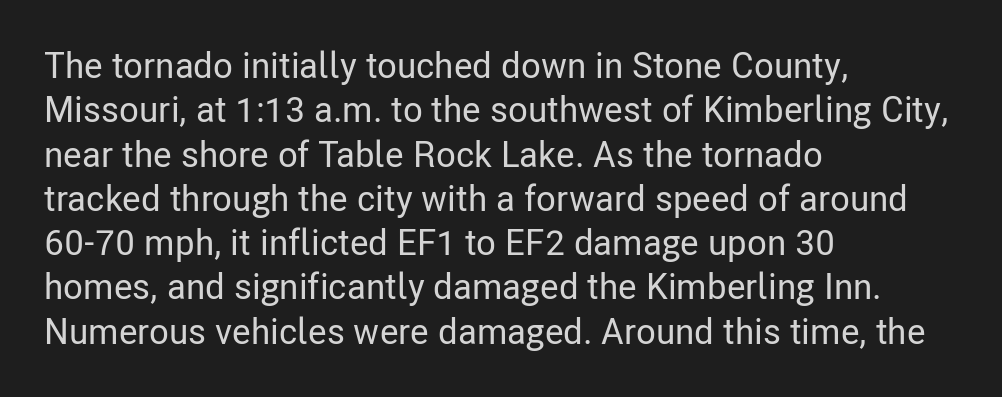
{"serif": "no", "italic": "no", "width": "condensed", "stroke_contrast": "low", "x_height": "medium", "monospaced": "no", "underline": "no", "align": "left", "line_spacing_ratio": 1.23, "letter_spacing": "normal", "letter_spacing_em": 0.0, "glyph_px": 36}
